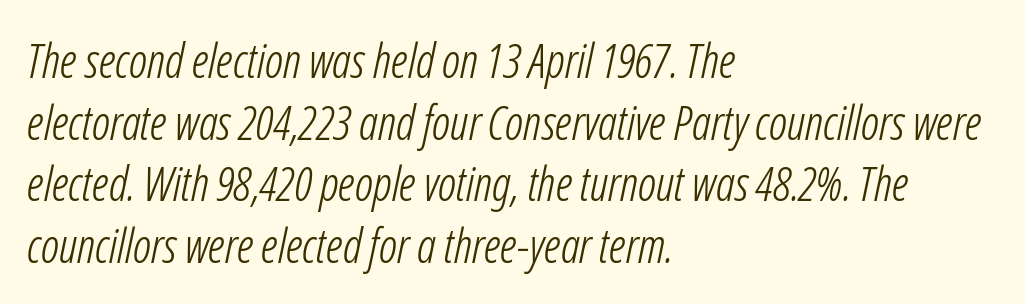
The image shows 47 px light, condensed type, italic (leaning right); set left-aligned, normal line spacing (1.31x), normal letter spacing, not underlined; low stroke contrast and a medium x-height.
